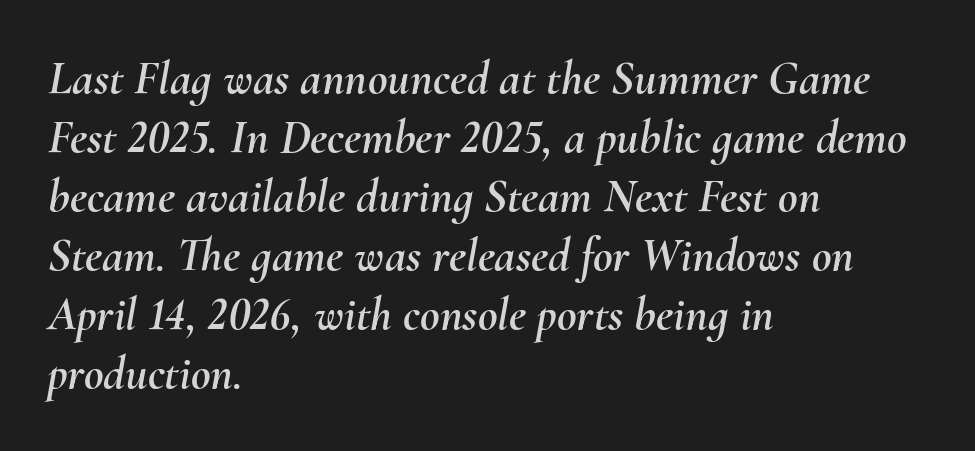
The image shows 48 px text type, italic (leaning right); set left-aligned, line spacing 1.23x, normal letter spacing, not underlined; medium stroke contrast and a small x-height.
